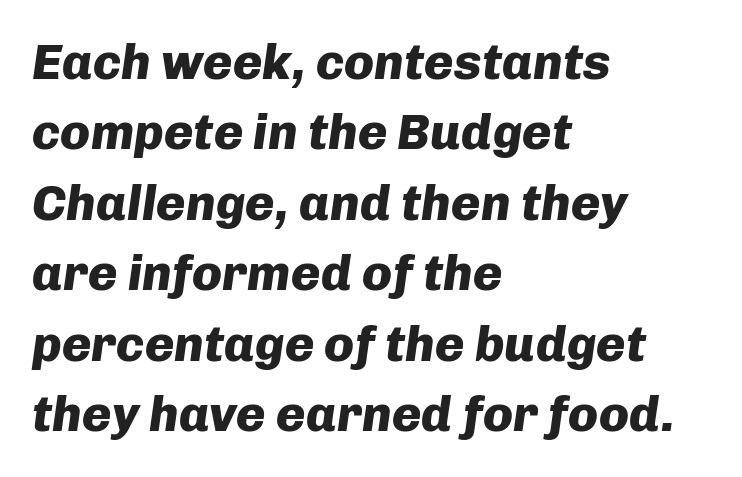
Q: Is the text bold? A: Yes.
Q: Is the text italic (slanted)? A: Yes, it leans right by about 8 degrees.
Q: Is the text underlined? A: No.
Q: How is the paragraph aligned? A: Left-aligned.
Q: Is the spacing between letters normal or unusually wide? A: Normal.
Q: Is the spacing between lines tight, normal or loose? A: Normal.
Q: Width (condensed, normal, or wide)? A: Normal.
Q: Stroke contrast? A: Low.
Q: x-height? A: Medium.
Q: Monospaced? A: No.
